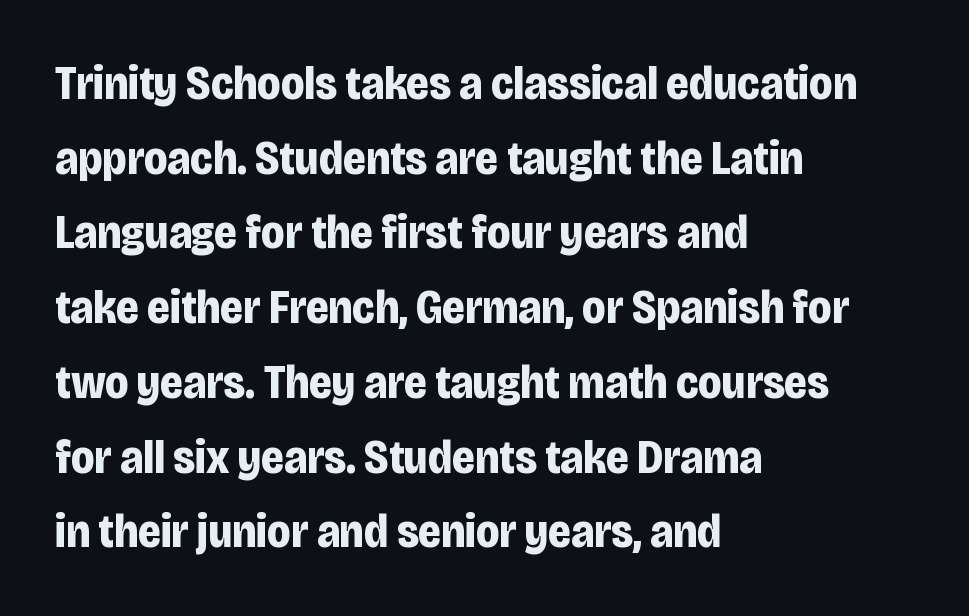
{"serif": "no", "italic": "no", "bold": "yes", "weight": "bold", "width": "condensed", "stroke_contrast": "low", "x_height": "large", "monospaced": "no", "underline": "no", "align": "left", "line_spacing": "normal", "line_spacing_ratio": 1.59, "letter_spacing": "normal", "letter_spacing_em": 0.0, "glyph_px": 47}
